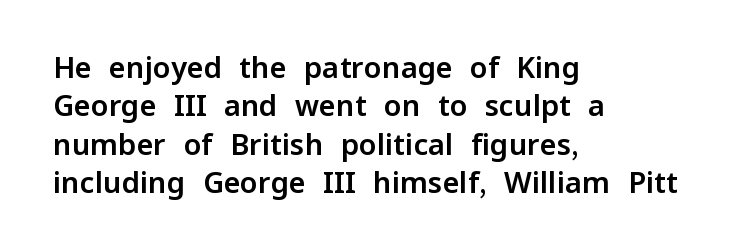
{"serif": "no", "italic": "no", "width": "normal", "stroke_contrast": "low", "x_height": "medium", "monospaced": "no", "underline": "no", "align": "left", "line_spacing": "normal", "line_spacing_ratio": 1.32, "letter_spacing": "normal", "letter_spacing_em": 0.0, "glyph_px": 29}
